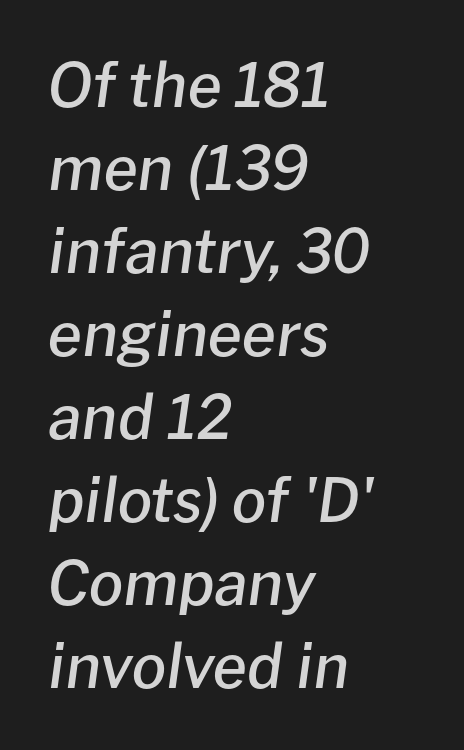
{"italic": "yes", "lean": "right", "slant_degrees": 8, "bold": "semi", "weight": "semibold", "width": "normal", "stroke_contrast": "low", "x_height": "medium", "monospaced": "no", "underline": "no", "align": "left", "line_spacing": "normal", "line_spacing_ratio": 1.36, "letter_spacing": "normal", "letter_spacing_em": 0.0, "glyph_px": 61}
